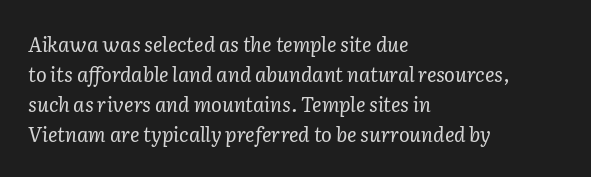
Q: Is the text bold? A: No.
Q: Is the text italic (slanted)? A: Yes, it leans right by about 2 degrees.
Q: Is the text underlined? A: No.
Q: How is the paragraph aligned? A: Left-aligned.
Q: Is the spacing between letters normal or unusually wide? A: Normal.
Q: Is the spacing between lines tight, normal or loose? A: Normal.
